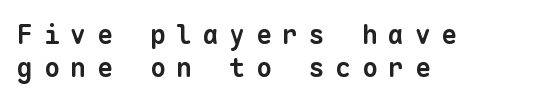
Q: Is the text bold? A: Yes.
Q: Is the text underlined? A: No.
Q: How is the paragraph aligned? A: Left-aligned.
Q: Is the spacing between letters normal or unusually wide? A: Unusually wide.
Q: Is the spacing between lines tight, normal or loose? A: Normal.
